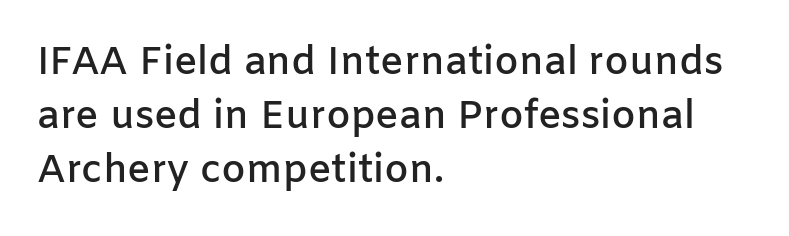
The image shows 39 px semibold sans-serif type, upright; set left-aligned, normal line spacing (1.39x), normal letter spacing, not underlined; low stroke contrast and a medium x-height.
